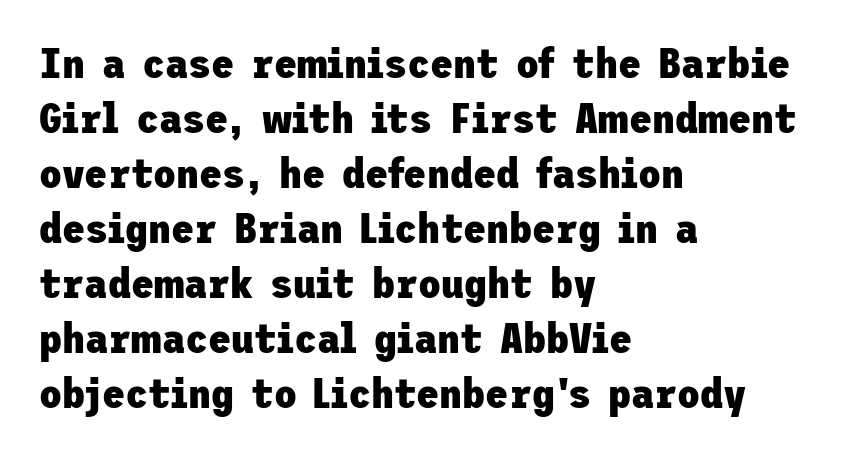
The image shows 42 px heavy sans-serif type, upright; set left-aligned, normal line spacing (1.31x), normal letter spacing, not underlined; low stroke contrast and a medium x-height.
